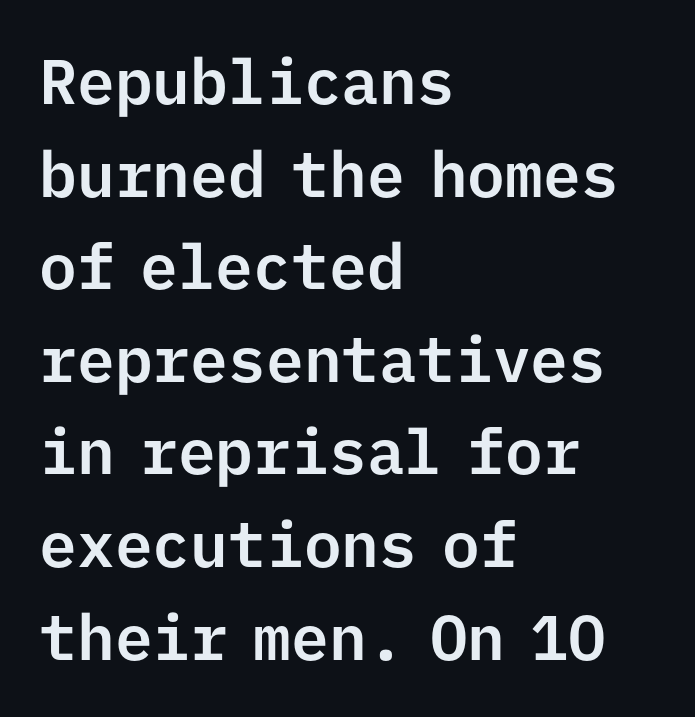
The passage shown stacks its lines at a standard gap. Where is the straight margin? On the left. No extra tracking has been applied to these lines. Observe the absence of serifs on each vertical stroke in this sample.
